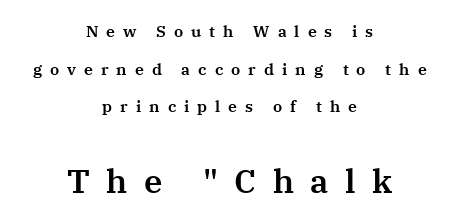
Q: Is the text italic (slanted)? A: No, it is upright.
Q: Is the typeface a serif or a sans-serif typeface? A: Serif.
Q: Is the text underlined? A: No.
Q: How is the paragraph aligned? A: Centered.
Q: Is the spacing between letters normal or unusually wide? A: Unusually wide.
Q: Is the spacing between lines tight, normal or loose? A: Loose.
Q: Which block of text is set in a larger size, the first (top) or the second (bottom)? A: The second (bottom) one.
Q: Width (condensed, normal, or wide)? A: Normal.
Q: Stroke contrast? A: Medium.
Q: x-height? A: Medium.
Q: Monospaced? A: No.
